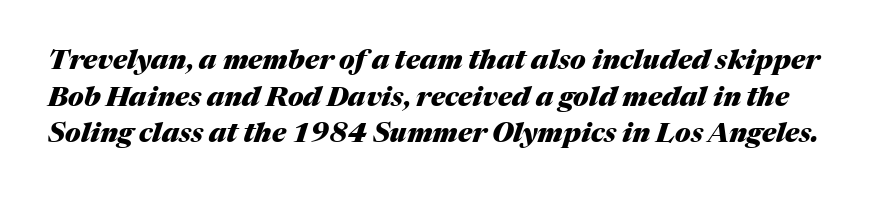
{"italic": "yes", "lean": "right", "slant_degrees": 17, "bold": "yes", "underline": "no", "line_spacing": "normal", "line_spacing_ratio": 1.36, "letter_spacing": "normal", "letter_spacing_em": 0.0, "glyph_px": 27}
